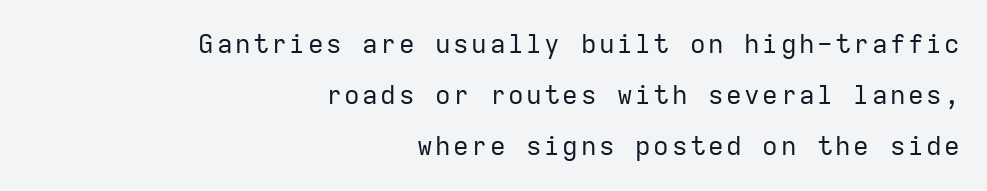
Q: Is the text bold? A: No.
Q: Is the text italic (slanted)? A: No, it is upright.
Q: Is the text underlined? A: No.
Q: How is the paragraph aligned? A: Right-aligned.
Q: Is the spacing between lines tight, normal or loose? A: Loose.
